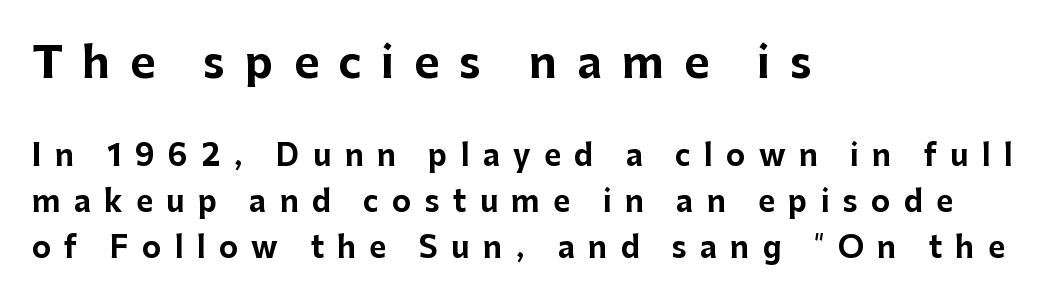
The image shows 43 px bold sans-serif type, upright; set left-aligned, normal line spacing (1.59x), unusually wide letter spacing (+0.46 em), not underlined; the first (top) block is 1.48x larger; low stroke contrast and a medium x-height.
